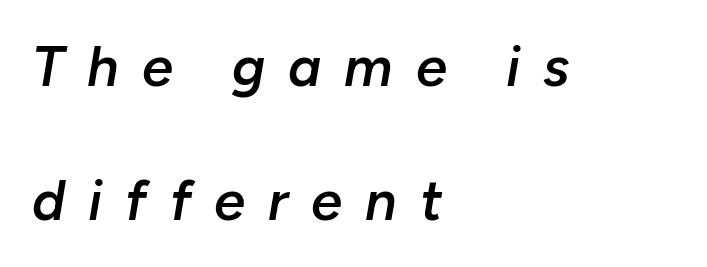
{"italic": "yes", "lean": "right", "slant_degrees": 10, "bold": "semi", "weight": "semibold", "width": "normal", "stroke_contrast": "low", "x_height": "medium", "monospaced": "no", "underline": "no", "align": "left", "line_spacing": "loose", "line_spacing_ratio": 2.4, "letter_spacing": "wide", "letter_spacing_em": 0.41, "glyph_px": 56}
